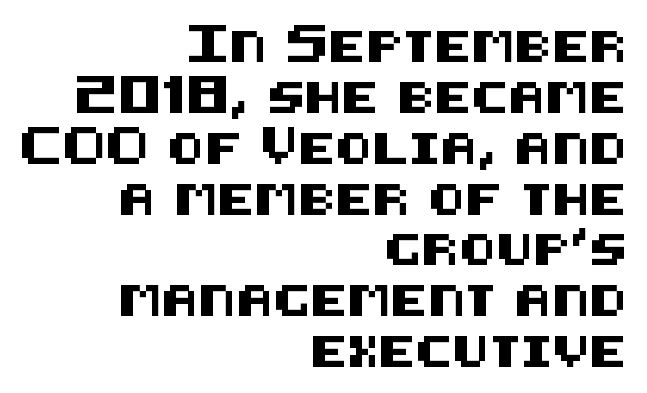
Does the type have serifs? No, each stem ends abruptly. What stands out about the letter spacing? Nothing — it is the standard amount. What's the leading like? Ordinary, nothing unusual. Rendered with straight, roman letterforms.
